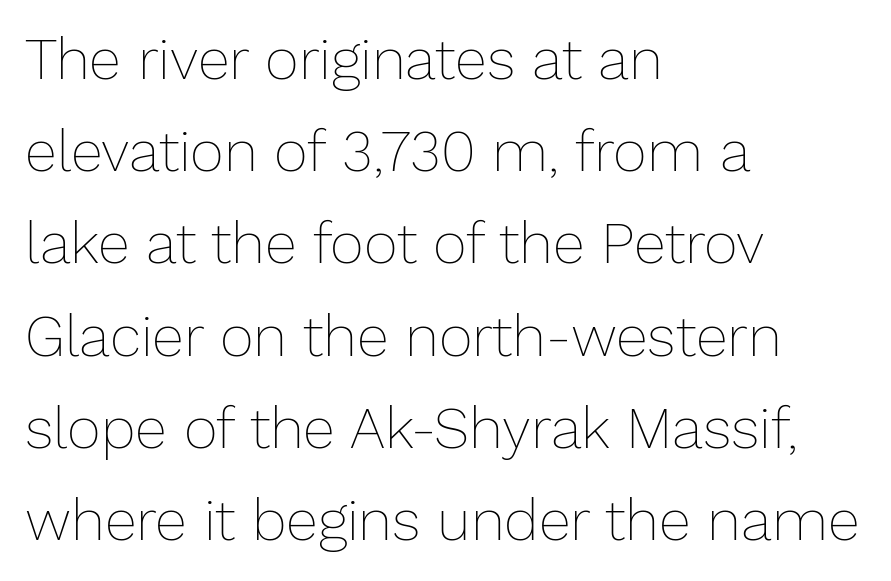
The image shows 58 px thin type, upright; set left-aligned, normal line spacing (1.59x), normal letter spacing, not underlined; low stroke contrast and a medium x-height.
